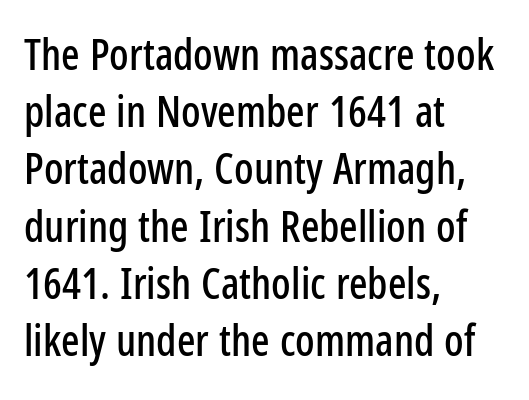
{"serif": "no", "italic": "no", "width": "condensed", "stroke_contrast": "low", "x_height": "medium", "monospaced": "no", "underline": "no", "align": "left", "line_spacing": "normal", "line_spacing_ratio": 1.33, "letter_spacing": "normal", "letter_spacing_em": 0.0, "glyph_px": 43}
